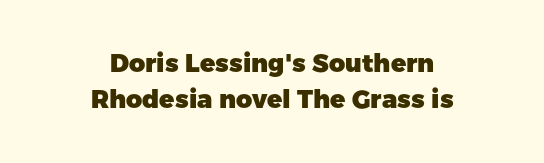
Q: Is the text bold? A: Yes.
Q: Is the text italic (slanted)? A: No, it is upright.
Q: Is the text underlined? A: No.
Q: How is the paragraph aligned? A: Centered.
Q: Is the spacing between letters normal or unusually wide? A: Normal.
Q: Is the spacing between lines tight, normal or loose? A: Normal.
